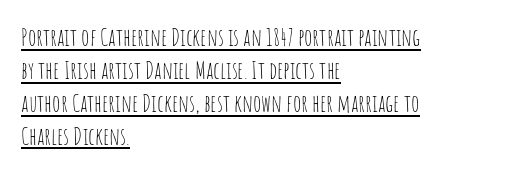
{"italic": "no", "bold": "no", "underline": "yes", "align": "left", "line_spacing": "normal", "line_spacing_ratio": 1.37, "letter_spacing": "normal", "letter_spacing_em": 0.0, "glyph_px": 24}
